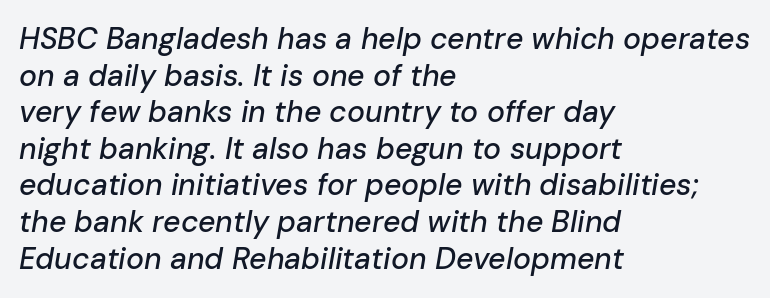
Q: Is the text italic (slanted)? A: Yes, it leans right by about 10 degrees.
Q: Is the text underlined? A: No.
Q: How is the paragraph aligned? A: Left-aligned.
Q: Is the spacing between letters normal or unusually wide? A: Normal.
Q: Width (condensed, normal, or wide)? A: Normal.
Q: Stroke contrast? A: Low.
Q: x-height? A: Medium.
Q: Monospaced? A: No.
